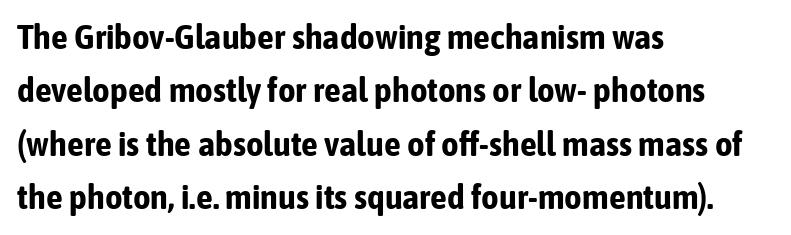
Q: Is the text bold? A: Yes.
Q: Is the text italic (slanted)? A: No, it is upright.
Q: Is the typeface a serif or a sans-serif typeface? A: Sans-serif.
Q: Is the text underlined? A: No.
Q: How is the paragraph aligned? A: Left-aligned.
Q: Is the spacing between letters normal or unusually wide? A: Normal.
Q: Is the spacing between lines tight, normal or loose? A: Normal.
Q: Width (condensed, normal, or wide)? A: Condensed.
Q: Stroke contrast? A: Low.
Q: x-height? A: Medium.
Q: Monospaced? A: No.
